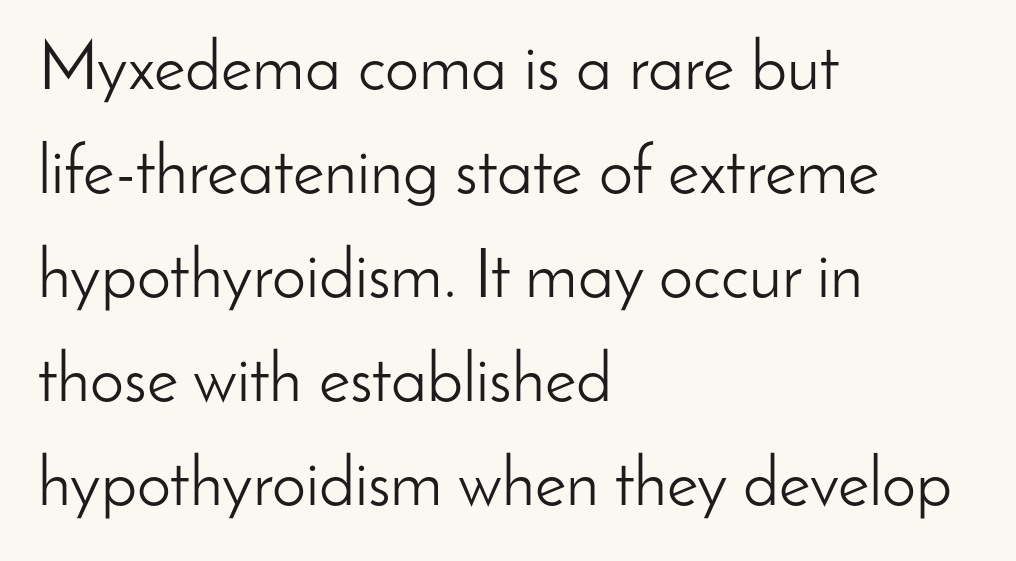
The passage shown stacks its lines at a standard gap. Style check: upright. The passage shown has conventional tracking throughout. A typesetter would call this proportional, since set widths differ per character.
